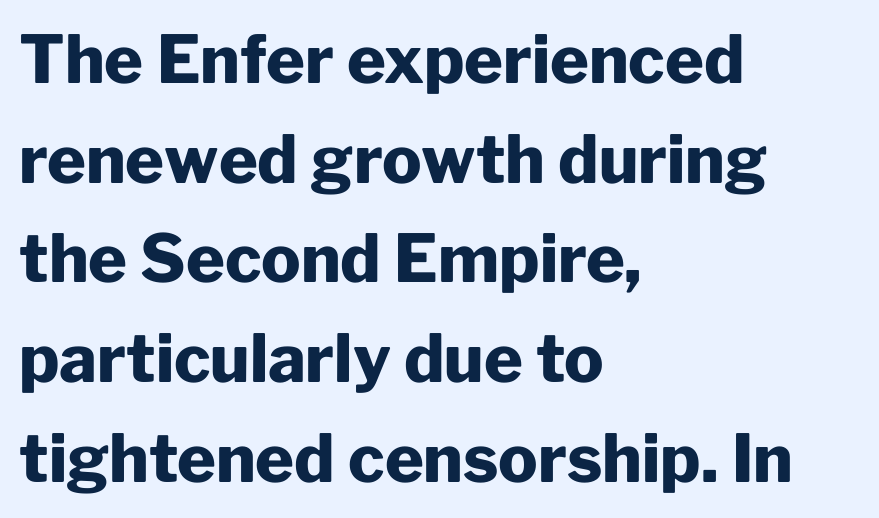
The image shows 66 px heavy sans-serif type, upright; set left-aligned, normal line spacing (1.51x), normal letter spacing, not underlined; low stroke contrast and a medium x-height.
